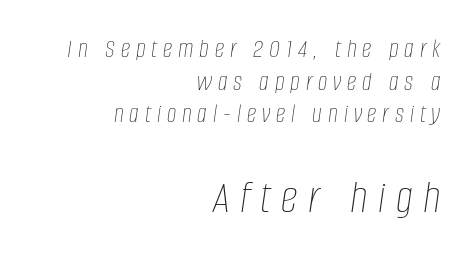
The type is letterspaced generously, with wide tracking. Would a proofreader flag this as italicized? Yes. The text block is weighted toward the right margin, trailing off unevenly leftward. The passage shown is typed in a proportional face where columns would drift. The following chunk of copy outweighs the initial chunk in type size. Lines of text with bare space underneath.
